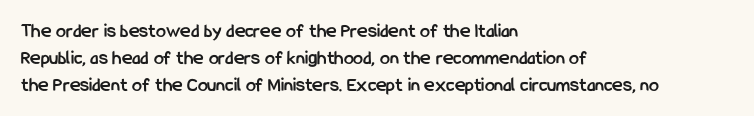
Q: Is the text bold? A: Yes.
Q: Is the text italic (slanted)? A: No, it is upright.
Q: Is the text underlined? A: No.
Q: How is the paragraph aligned? A: Left-aligned.
Q: Is the spacing between letters normal or unusually wide? A: Normal.
Q: Is the spacing between lines tight, normal or loose? A: Normal.
